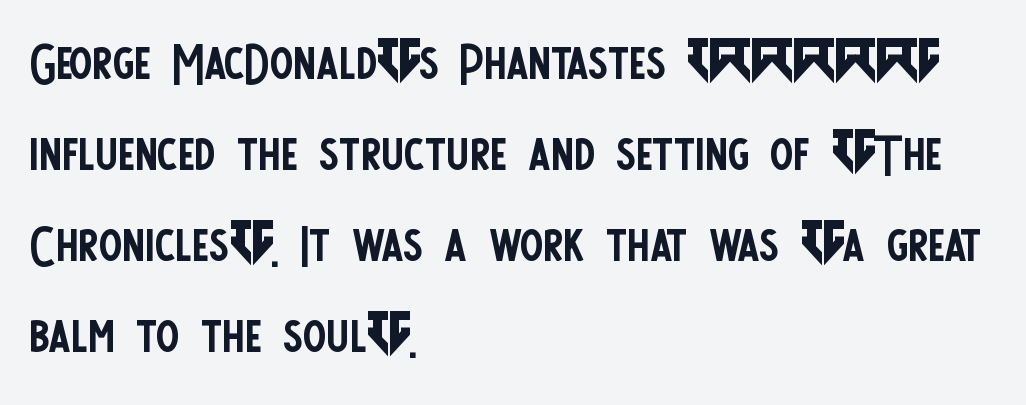
Q: Is the text bold? A: No.
Q: Is the text italic (slanted)? A: No, it is upright.
Q: Is the typeface a serif or a sans-serif typeface? A: Sans-serif.
Q: Is the text underlined? A: No.
Q: How is the paragraph aligned? A: Left-aligned.
Q: Is the spacing between letters normal or unusually wide? A: Normal.
Q: Is the spacing between lines tight, normal or loose? A: Normal.
Q: Width (condensed, normal, or wide)? A: Condensed.
Q: Stroke contrast? A: Low.
Q: x-height? A: Large.
Q: Monospaced? A: No.
